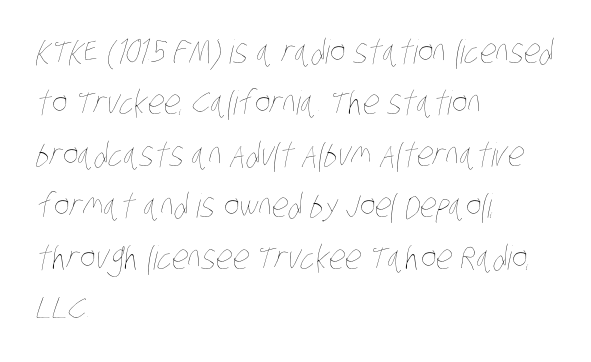
Q: Is the text bold? A: No.
Q: Is the text underlined? A: No.
Q: How is the paragraph aligned? A: Left-aligned.
Q: Is the spacing between letters normal or unusually wide? A: Normal.
Q: Is the spacing between lines tight, normal or loose? A: Normal.
Q: Width (condensed, normal, or wide)? A: Condensed.
Q: Stroke contrast? A: Low.
Q: x-height? A: Large.
Q: Monospaced? A: No.
